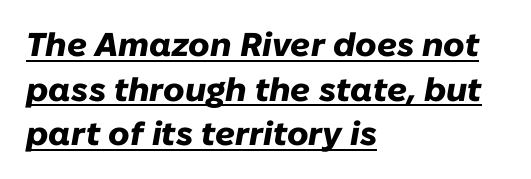
Q: Is the text bold? A: Yes.
Q: Is the text italic (slanted)? A: Yes, it leans right by about 10 degrees.
Q: Is the text underlined? A: Yes.
Q: How is the paragraph aligned? A: Left-aligned.
Q: Is the spacing between letters normal or unusually wide? A: Normal.
Q: Is the spacing between lines tight, normal or loose? A: Normal.
Q: Width (condensed, normal, or wide)? A: Normal.
Q: Stroke contrast? A: Low.
Q: x-height? A: Medium.
Q: Monospaced? A: No.
